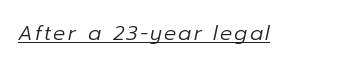
{"italic": "yes", "lean": "right", "slant_degrees": 12, "bold": "no", "underline": "yes", "glyph_px": 20}
